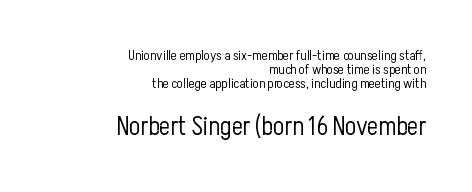
{"italic": "no", "bold": "no", "underline": "no", "align": "right", "line_spacing": "tight", "line_spacing_ratio": 1.0, "letter_spacing": "normal", "letter_spacing_em": 0.0, "larger_block": "second", "size_ratio": 1.86, "glyph_px": 26}
